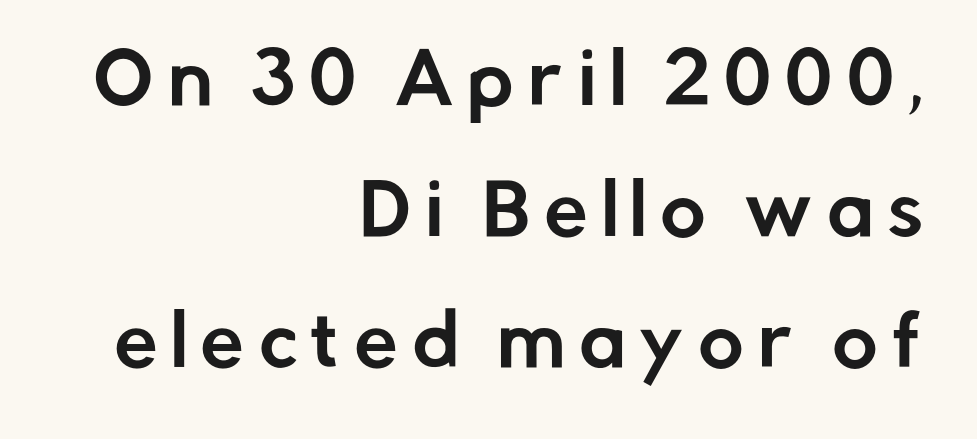
The image shows 70 px sans-serif type, upright; set right-aligned, line spacing 1.87x, unusually wide letter spacing (+0.2 em), not underlined; low stroke contrast and a medium x-height.
